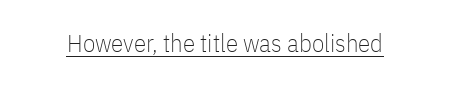
The letterforms sit at book weight or below. Posture: upright roman. Here the glyphs are tracked normally, forming tight word shapes. The words here are underlined.
